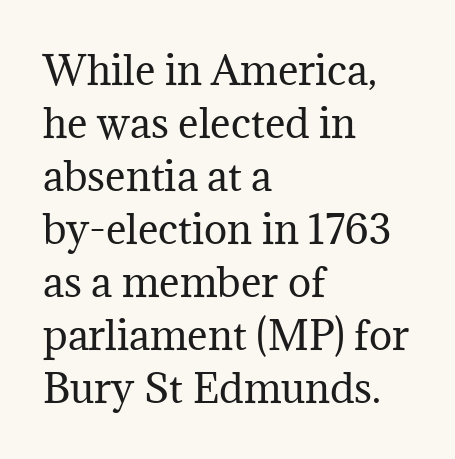
The image shows 39 px regular-weight serif type, upright; set left-aligned, normal line spacing (1.36x), normal letter spacing, not underlined; medium stroke contrast and a medium x-height.
